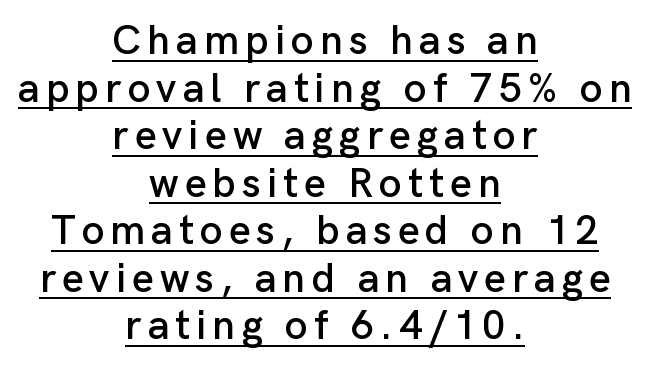
{"serif": "no", "italic": "no", "width": "normal", "stroke_contrast": "low", "x_height": "medium", "monospaced": "no", "underline": "yes", "align": "center", "line_spacing_ratio": 1.16, "glyph_px": 41}
